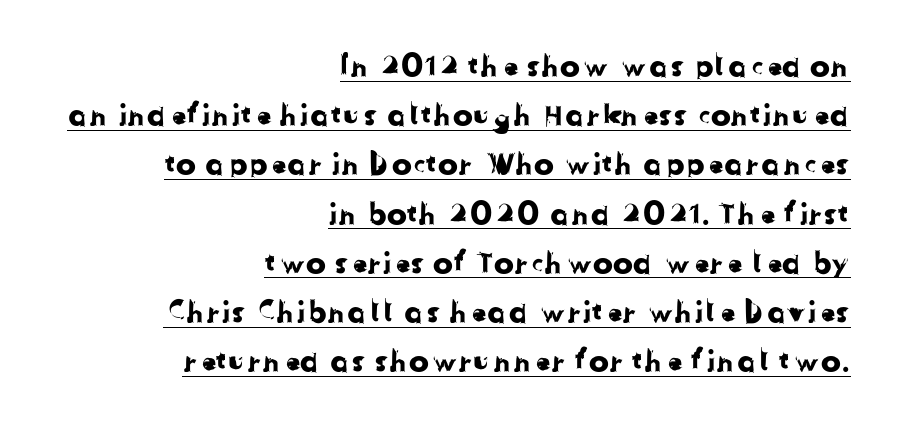
Characters follow at the spacing the type designer built in. Note: no serifs on the glyphs. A normal amount of white space separates one row of letters from the next. Check the space under the baseline: a stroke is drawn there.
